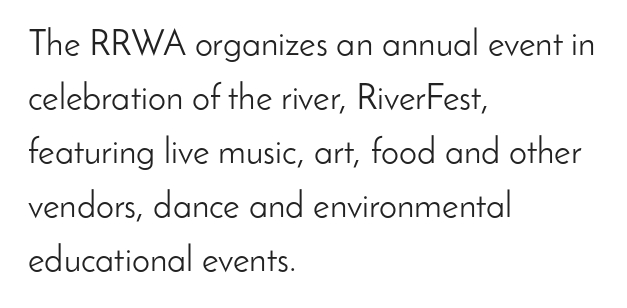
Unlike a traditional serif, this face leaves its strokes unadorned. Unbolded letterforms with no extra heft. Check the space under the baseline: it is left empty. Nobody touched the tracking dial on this one. In CSS terms this would be text-align: left. Style check: upright.
